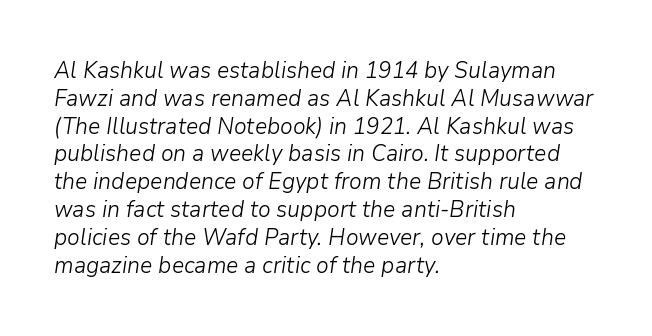
Q: Is the text bold? A: No.
Q: Is the text italic (slanted)? A: Yes, it leans right by about 9 degrees.
Q: Is the text underlined? A: No.
Q: How is the paragraph aligned? A: Left-aligned.
Q: Is the spacing between letters normal or unusually wide? A: Normal.
